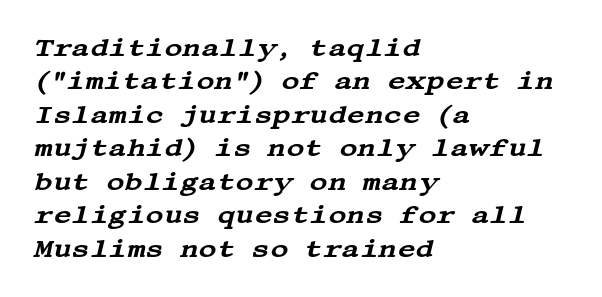
The image shows 25 px text type, italic (leaning right); set left-aligned, normal line spacing (1.34x), normal letter spacing, not underlined.
